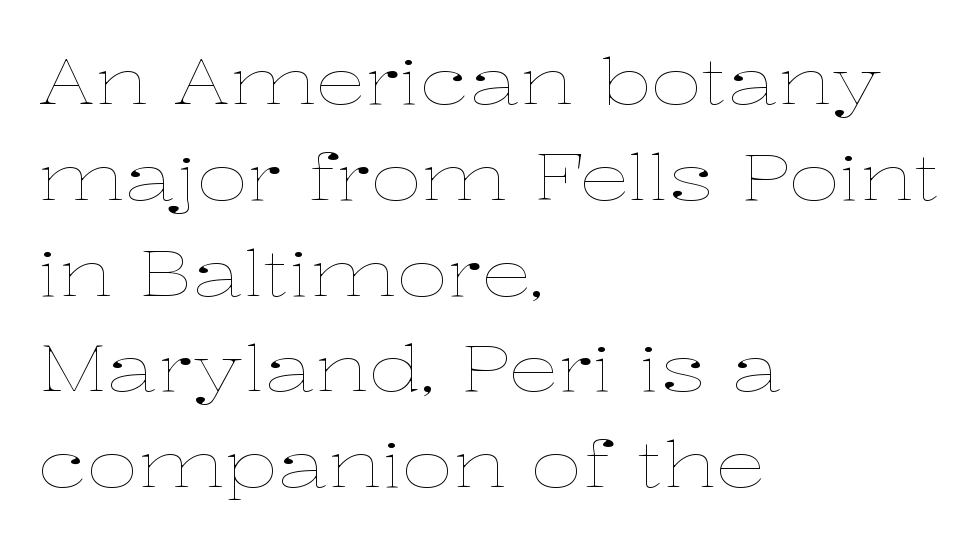
Descenders hang freely into open space. This sample is left-justified, so line endings fall wherever the words run out. The axis of the letterforms is exactly vertical. Glyph-to-glyph distance matches everyday printed text. Note the varied advance widths — an 'i' is clearly narrower than an 'm'.
